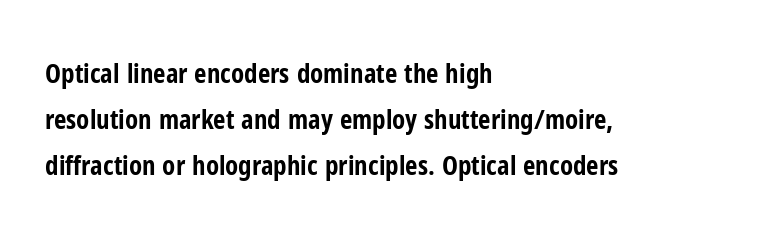
Q: Is the text bold? A: Yes.
Q: Is the text italic (slanted)? A: No, it is upright.
Q: Is the text underlined? A: No.
Q: How is the paragraph aligned? A: Left-aligned.
Q: Is the spacing between letters normal or unusually wide? A: Normal.
Q: Is the spacing between lines tight, normal or loose? A: Normal.
